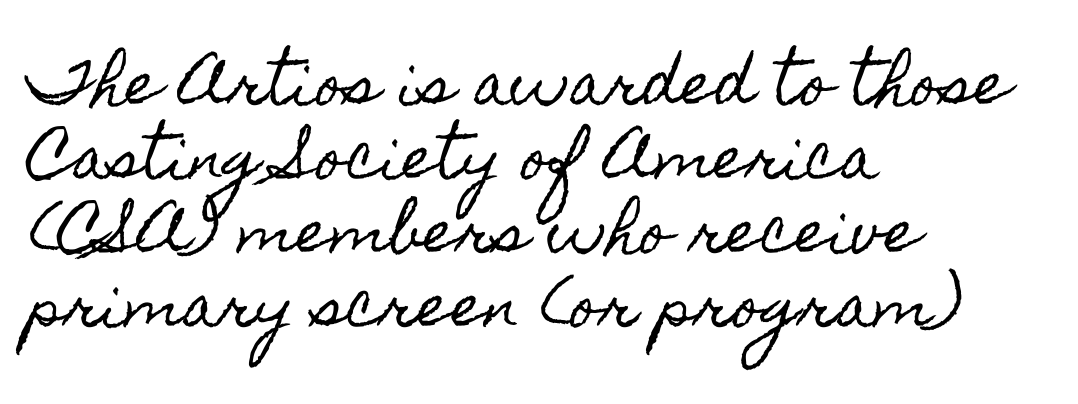
The image shows 57 px condensed type; set left-aligned, normal line spacing (1.3x), normal letter spacing, not underlined; a small x-height.
